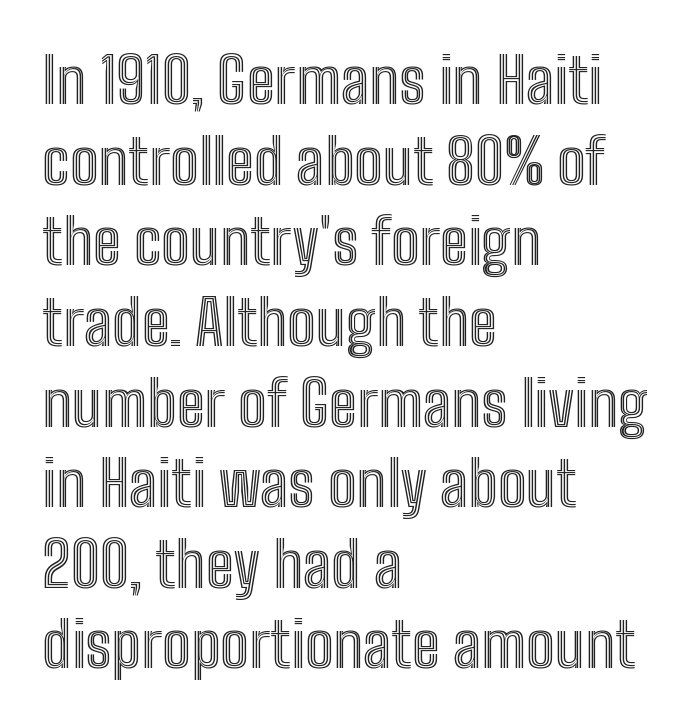
The image shows 63 px condensed type, upright; set left-aligned, normal line spacing (1.28x), normal letter spacing, not underlined; a medium x-height.
